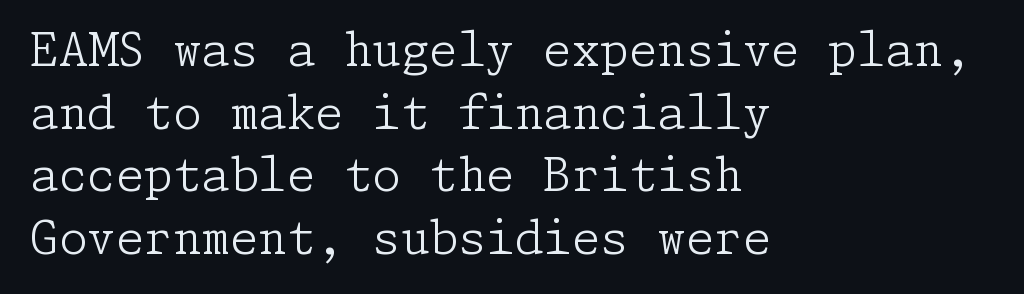
{"serif": "yes", "italic": "no", "bold": "no", "weight": "light", "width": "normal", "stroke_contrast": "low", "x_height": "medium", "underline": "no", "align": "left", "line_spacing": "normal", "line_spacing_ratio": 1.36, "letter_spacing": "normal", "letter_spacing_em": 0.0, "glyph_px": 46}
